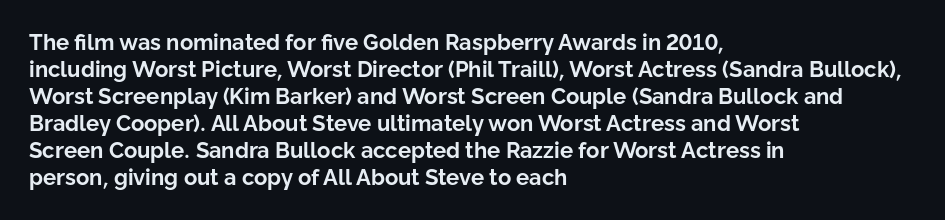
The image shows 22 px bold type, upright; set left-aligned, line spacing 1.23x, normal letter spacing, not underlined.
